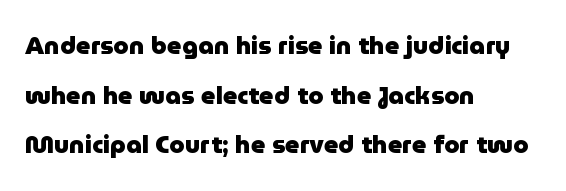
The image shows 25 px bold type, upright; set left-aligned, loose line spacing (1.99x), normal letter spacing, not underlined.
